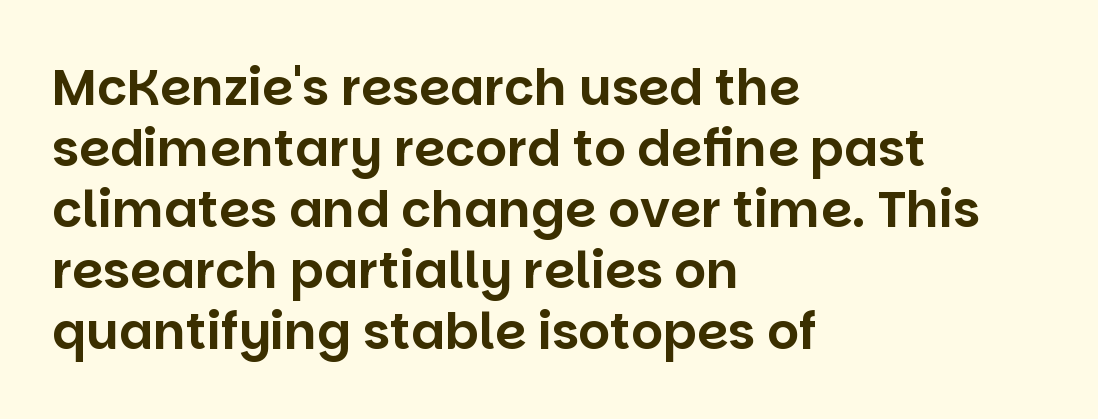
Here the designer chose a conventional face with non-uniform glyph widths. The glyphs are unaccompanied by any horizontal stroke below them. Do the letters lean? They stand straight. Tracking value appears to be zero — textbook default spacing.
